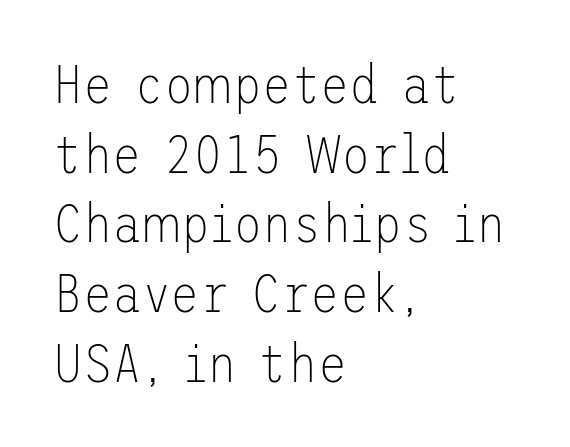
Q: Is the text bold? A: No.
Q: Is the text italic (slanted)? A: No, it is upright.
Q: Is the typeface a serif or a sans-serif typeface? A: Sans-serif.
Q: Is the text underlined? A: No.
Q: How is the paragraph aligned? A: Left-aligned.
Q: Is the spacing between letters normal or unusually wide? A: Normal.
Q: Is the spacing between lines tight, normal or loose? A: Normal.
Q: Width (condensed, normal, or wide)? A: Normal.
Q: Stroke contrast? A: Low.
Q: x-height? A: Medium.
